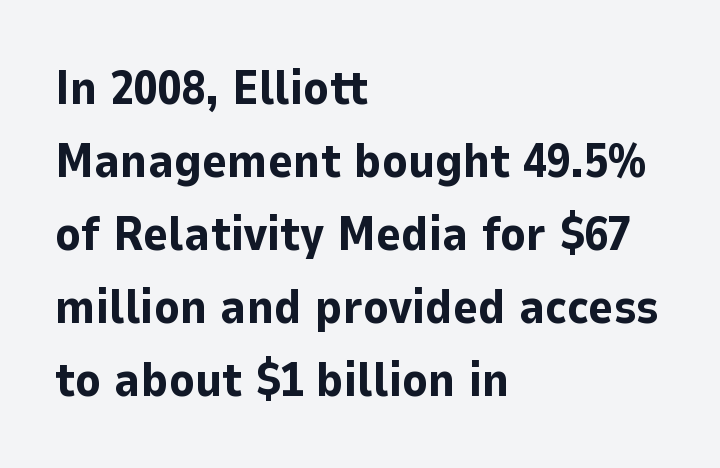
{"serif": "no", "italic": "no", "bold": "yes", "weight": "bold", "width": "normal", "stroke_contrast": "low", "x_height": "medium", "monospaced": "no", "underline": "no", "align": "left", "line_spacing": "normal", "line_spacing_ratio": 1.52, "letter_spacing": "normal", "letter_spacing_em": 0.0, "glyph_px": 48}
